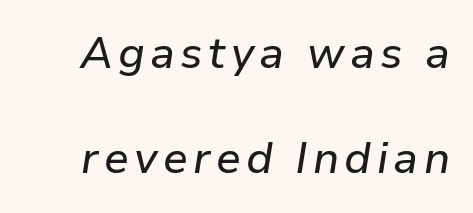
Q: Is the text italic (slanted)? A: Yes, it leans right by about 9 degrees.
Q: Is the text underlined? A: No.
Q: Is the spacing between lines tight, normal or loose? A: Loose.
Q: Width (condensed, normal, or wide)? A: Normal.
Q: Stroke contrast? A: Low.
Q: x-height? A: Medium.
Q: Monospaced? A: No.
